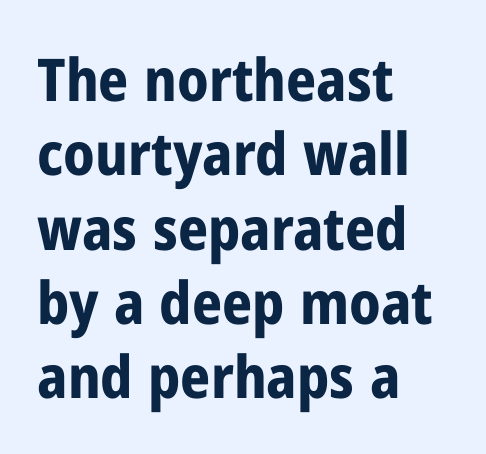
Words float on clear page, feet unadorned. The text was rendered using a sans face with plain stroke endings. Line beginnings align vertically; line endings do not. Every character sits straight up, as roman type does. The passage shown is typed in a proportional face where columns would drift. Here the glyphs are tracked normally, forming tight word shapes.
